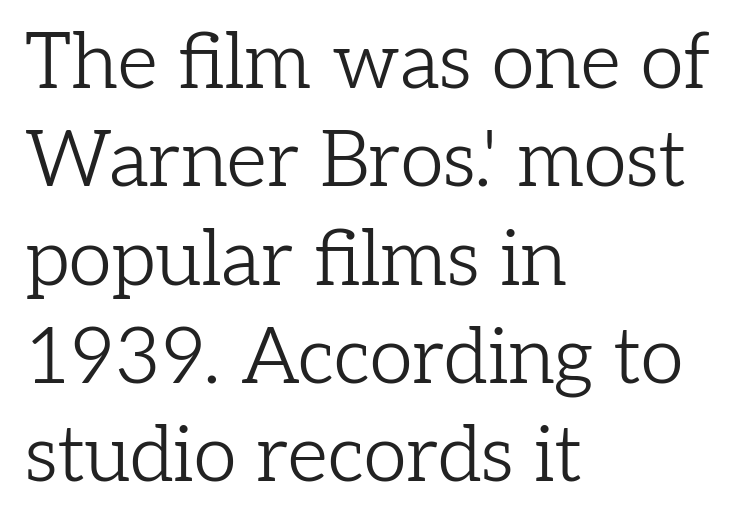
The lines in this sample share a left origin and differ only in where they stop. Students, note that the glyphs here touch the page at normal intervals. Designer's note — italics off, roman on. Decoration check: the copy has no underline. Weight: not bold — regular or lighter. Is this a sans? No — the strokes have serifs.
